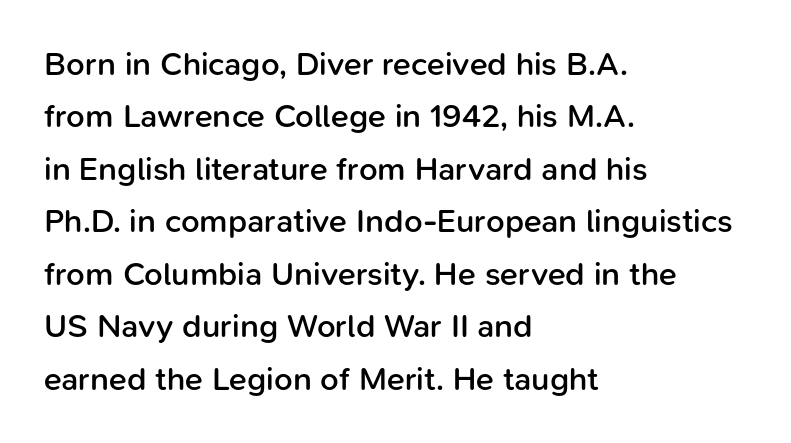
{"serif": "no", "italic": "no", "bold": "semi", "weight": "semibold", "width": "normal", "stroke_contrast": "low", "x_height": "medium", "monospaced": "no", "underline": "no", "align": "left", "line_spacing": "normal", "line_spacing_ratio": 1.59, "letter_spacing": "normal", "letter_spacing_em": 0.0, "glyph_px": 33}
